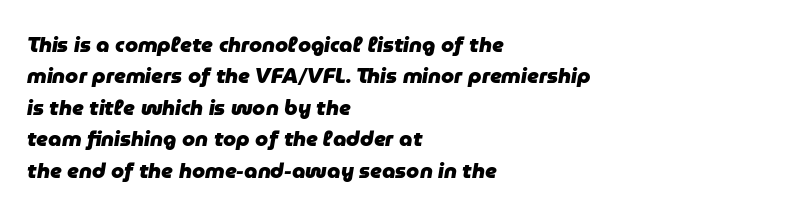
The strokes are fattened all the way to bold. The paragraph has a hard left edge and a soft right edge. Quick note: underline off. The rows are spaced the way most documents space them.
